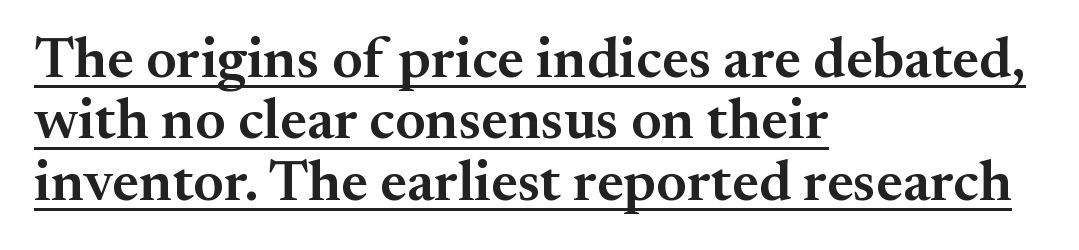
Q: Is the text bold? A: Semi-bold.
Q: Is the text italic (slanted)? A: No, it is upright.
Q: Is the typeface a serif or a sans-serif typeface? A: Serif.
Q: Is the text underlined? A: Yes.
Q: How is the paragraph aligned? A: Left-aligned.
Q: Is the spacing between letters normal or unusually wide? A: Normal.
Q: Is the spacing between lines tight, normal or loose? A: Tight.
Q: Width (condensed, normal, or wide)? A: Normal.
Q: Stroke contrast? A: Medium.
Q: x-height? A: Small.
Q: Monospaced? A: No.
